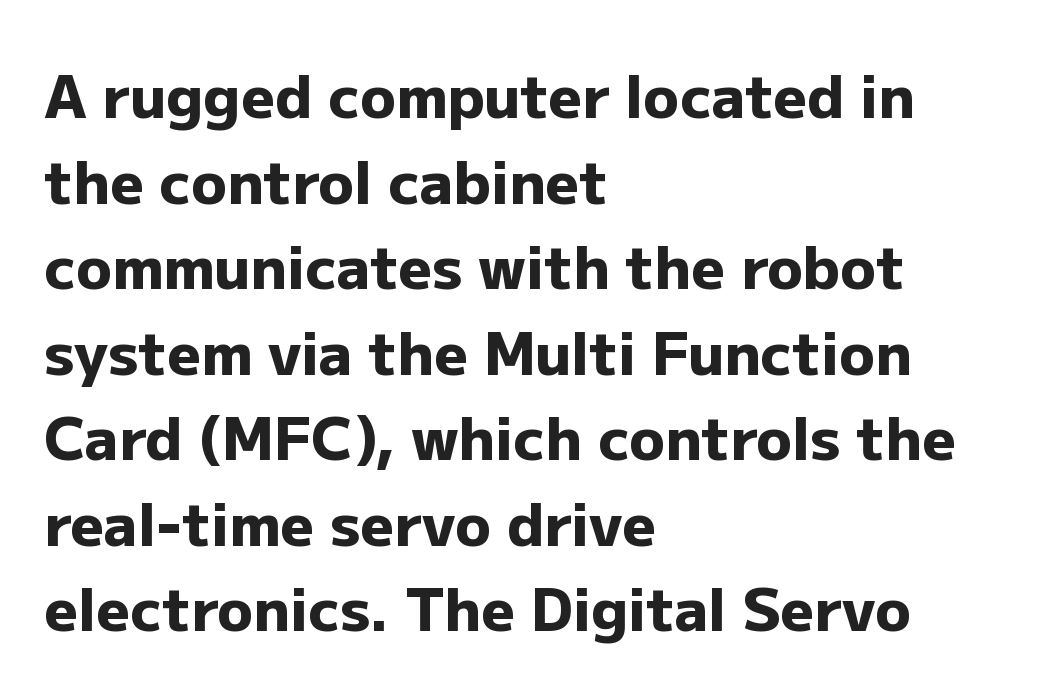
Q: Is the text bold? A: Yes.
Q: Is the text italic (slanted)? A: No, it is upright.
Q: Is the typeface a serif or a sans-serif typeface? A: Sans-serif.
Q: Is the text underlined? A: No.
Q: How is the paragraph aligned? A: Left-aligned.
Q: Is the spacing between letters normal or unusually wide? A: Normal.
Q: Is the spacing between lines tight, normal or loose? A: Normal.
Q: Width (condensed, normal, or wide)? A: Normal.
Q: Stroke contrast? A: Low.
Q: x-height? A: Medium.
Q: Monospaced? A: No.
